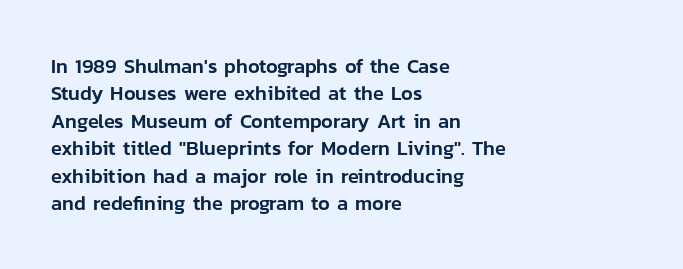
{"italic": "no", "underline": "no", "align": "left", "line_spacing": "normal", "line_spacing_ratio": 1.37, "letter_spacing": "normal", "letter_spacing_em": 0.0, "glyph_px": 20}
